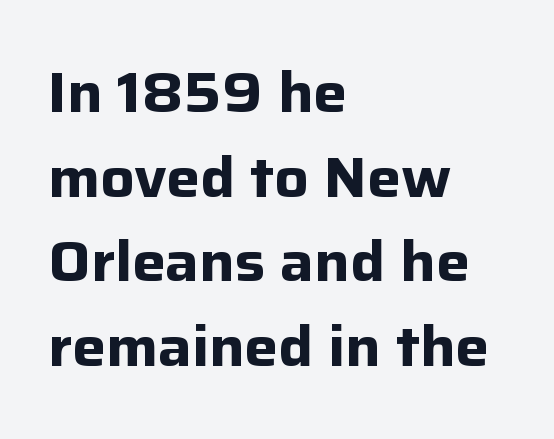
Line starts are locked; line ends wander. A typesetter would call this proportional, since set widths differ per character. Typographic density is high because the face is bold. The rendering uses a moderate line-height, typical for paragraphs. Is there any slant? The stems are plumb.
